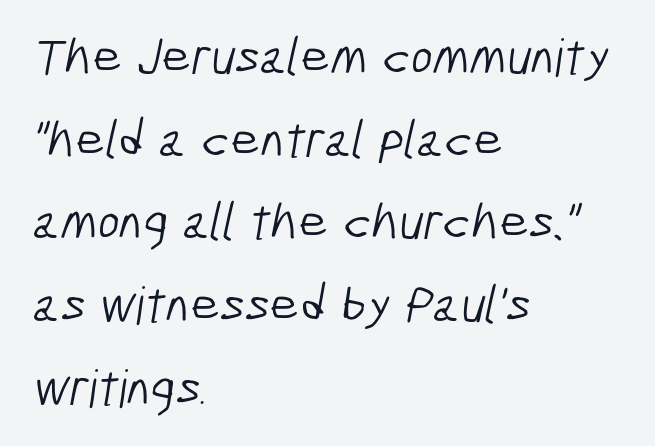
Serifs: no, the terminals of the letterforms are clean. The letters advance in unequal steps, a hallmark of proportional type. The horizontal fit of the characters is conventional and even. Visually the block forms a straight wall on the left and a jagged coastline on the right.
